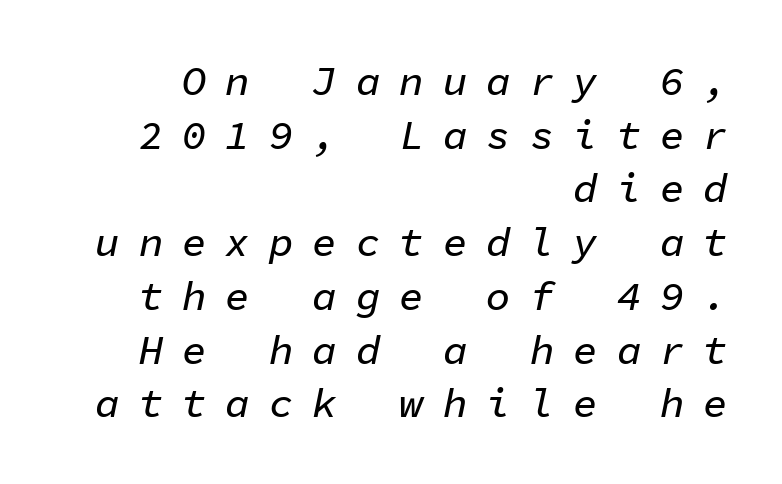
Q: Is the text italic (slanted)? A: Yes, it leans right by about 11 degrees.
Q: Is the text underlined? A: No.
Q: How is the paragraph aligned? A: Right-aligned.
Q: Is the spacing between letters normal or unusually wide? A: Unusually wide.
Q: Is the spacing between lines tight, normal or loose? A: Normal.
Q: Width (condensed, normal, or wide)? A: Normal.
Q: Stroke contrast? A: Low.
Q: x-height? A: Medium.
Q: Monospaced? A: Yes.
